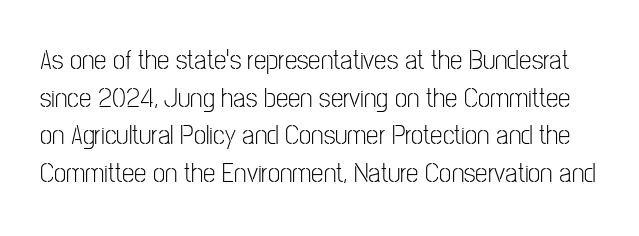
Q: Is the text bold? A: No.
Q: Is the text italic (slanted)? A: No, it is upright.
Q: Is the typeface a serif or a sans-serif typeface? A: Sans-serif.
Q: Is the text underlined? A: No.
Q: Is the spacing between letters normal or unusually wide? A: Normal.
Q: Is the spacing between lines tight, normal or loose? A: Normal.
Q: Width (condensed, normal, or wide)? A: Condensed.
Q: Stroke contrast? A: Low.
Q: x-height? A: Medium.
Q: Monospaced? A: No.
